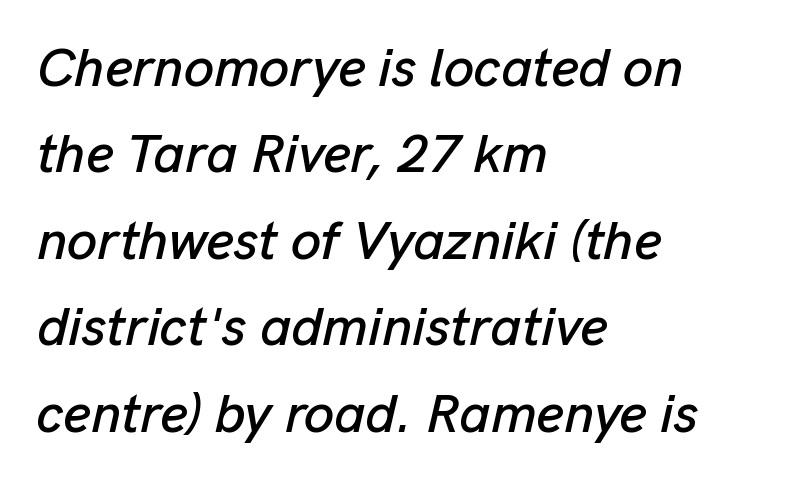
The image shows 54 px text type, italic (leaning right); set left-aligned, normal line spacing (1.6x), normal letter spacing, not underlined; low stroke contrast and a medium x-height.
